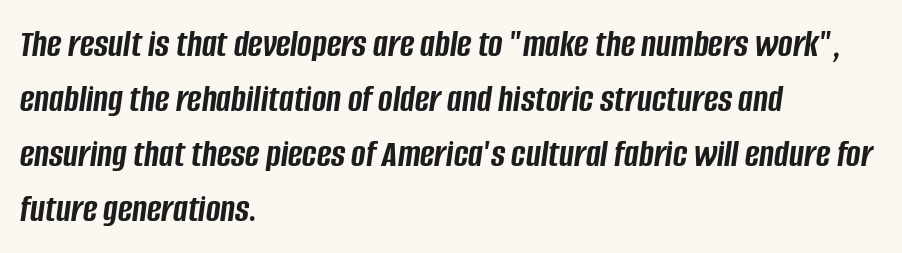
Letter spacing: default. This rendering features lettering with no underline. This block has exactly the height ordinary leading produces. You could not count columns in this text — the font is proportionally spaced.
